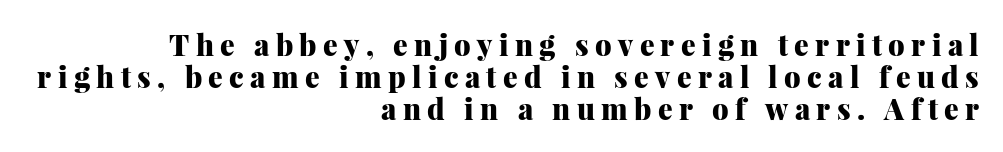
Q: Is the text bold? A: Yes.
Q: Is the text italic (slanted)? A: No, it is upright.
Q: Is the typeface a serif or a sans-serif typeface? A: Serif.
Q: Is the text underlined? A: No.
Q: How is the paragraph aligned? A: Right-aligned.
Q: Is the spacing between letters normal or unusually wide? A: Unusually wide.
Q: Is the spacing between lines tight, normal or loose? A: Tight.
Q: Width (condensed, normal, or wide)? A: Normal.
Q: Stroke contrast? A: Medium.
Q: x-height? A: Medium.
Q: Monospaced? A: No.
